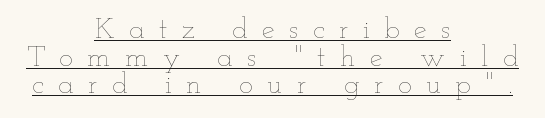
Interline gaps are noticeably narrow in this sample. Layout note: lines centered. The gaps between neighbouring characters are conspicuously large. Ordinary non-slanted type is in use.
